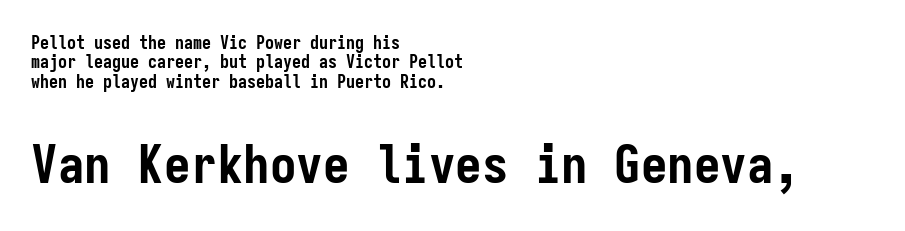
Q: Is the text bold? A: Yes.
Q: Is the text italic (slanted)? A: No, it is upright.
Q: Is the typeface a serif or a sans-serif typeface? A: Sans-serif.
Q: Is the text underlined? A: No.
Q: How is the paragraph aligned? A: Left-aligned.
Q: Is the spacing between letters normal or unusually wide? A: Normal.
Q: Is the spacing between lines tight, normal or loose? A: Tight.
Q: Which block of text is set in a larger size, the first (top) or the second (bottom)? A: The second (bottom) one.
Q: Width (condensed, normal, or wide)? A: Condensed.
Q: Stroke contrast? A: Low.
Q: x-height? A: Medium.
Q: Monospaced? A: Yes.
